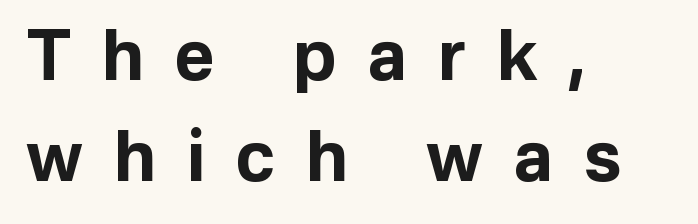
The image shows 69 px bold sans-serif type, upright; set left-aligned, normal line spacing (1.47x), unusually wide letter spacing (+0.45 em), not underlined; low stroke contrast and a medium x-height.
